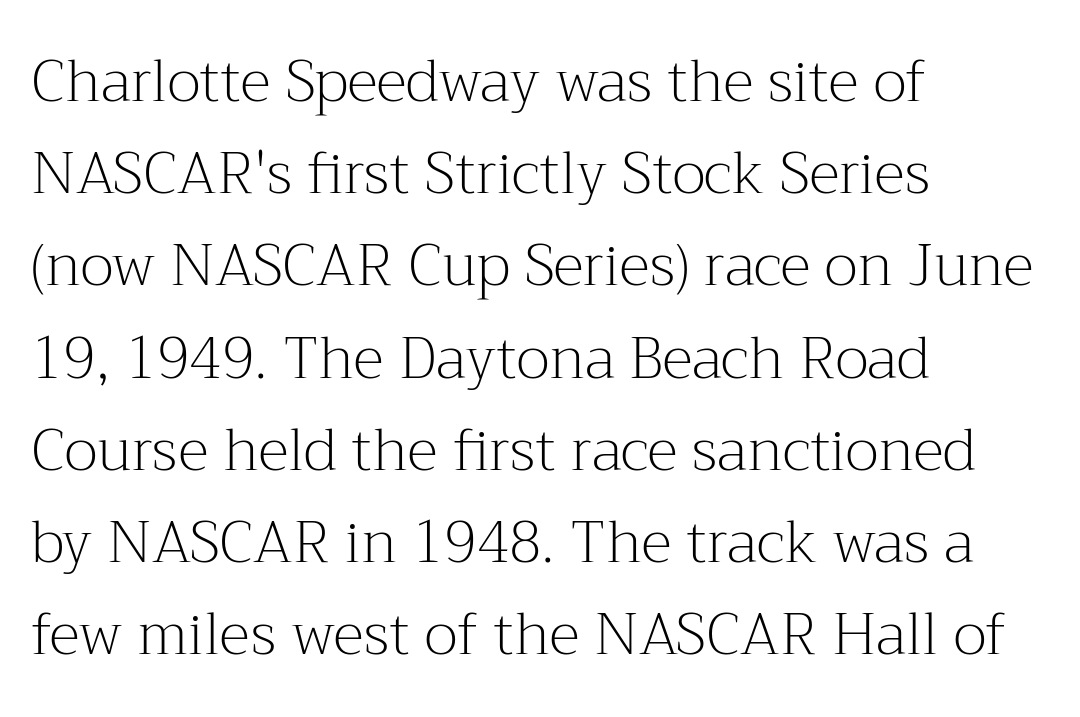
Stem width sits at or under what a default text font uses. Honestly, the letter spacing is just normal — you wouldn't notice it. Typographically, this falls in the serif category. The glyphs are unaccompanied by any horizontal stroke below them.
